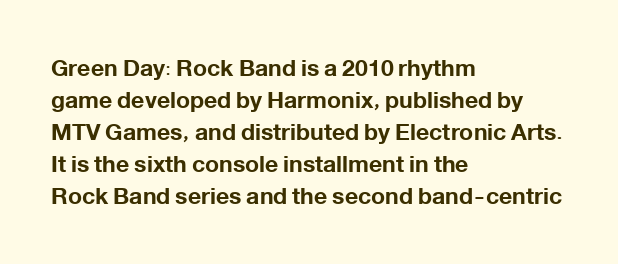
The image shows 23 px bold type, upright; set left-aligned, normal line spacing (1.39x), normal letter spacing, not underlined.
